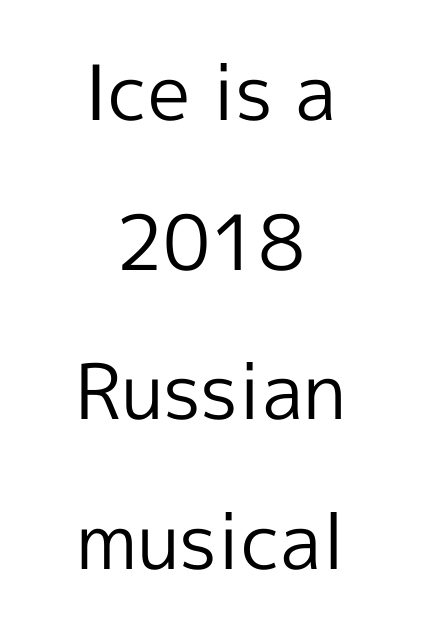
{"serif": "no", "italic": "no", "bold": "no", "weight": "regular", "width": "normal", "x_height": "medium", "monospaced": "no", "underline": "no", "align": "center", "line_spacing": "loose", "line_spacing_ratio": 1.97, "letter_spacing": "normal", "letter_spacing_em": 0.0, "glyph_px": 76}
